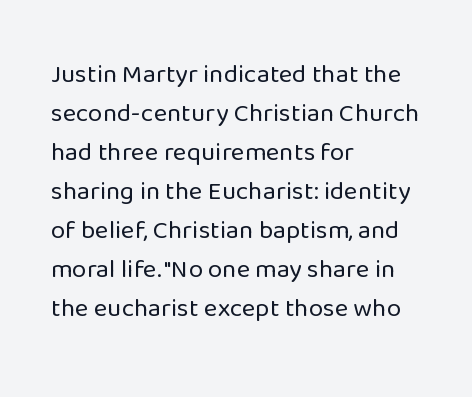
The image shows 26 px text type, upright; set left-aligned, normal line spacing (1.5x), normal letter spacing, not underlined.
